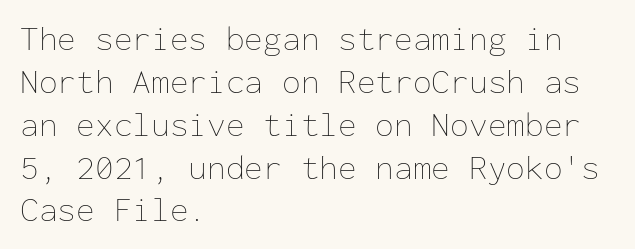
Anything drawn beneath the words? Only blank space. Compared with typical paragraphs, the rows here are spaced about the same. Is the letter spacing exaggerated? No — it looks like the ordinary default. Think of a typewriter: that constant character pitch is what you see here. Which margin do the lines hug? The left one — the right edge is uneven.
